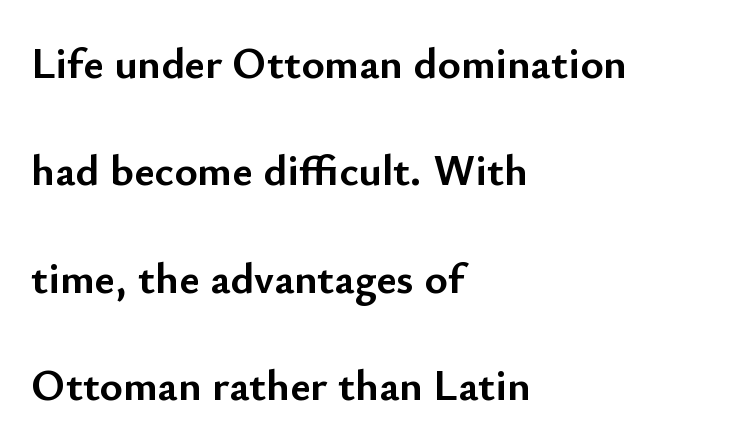
Q: Is the text bold? A: Yes.
Q: Is the text italic (slanted)? A: No, it is upright.
Q: Is the typeface a serif or a sans-serif typeface? A: Sans-serif.
Q: Is the text underlined? A: No.
Q: How is the paragraph aligned? A: Left-aligned.
Q: Is the spacing between letters normal or unusually wide? A: Normal.
Q: Is the spacing between lines tight, normal or loose? A: Loose.
Q: Width (condensed, normal, or wide)? A: Normal.
Q: Stroke contrast? A: Low.
Q: x-height? A: Small.
Q: Monospaced? A: No.
